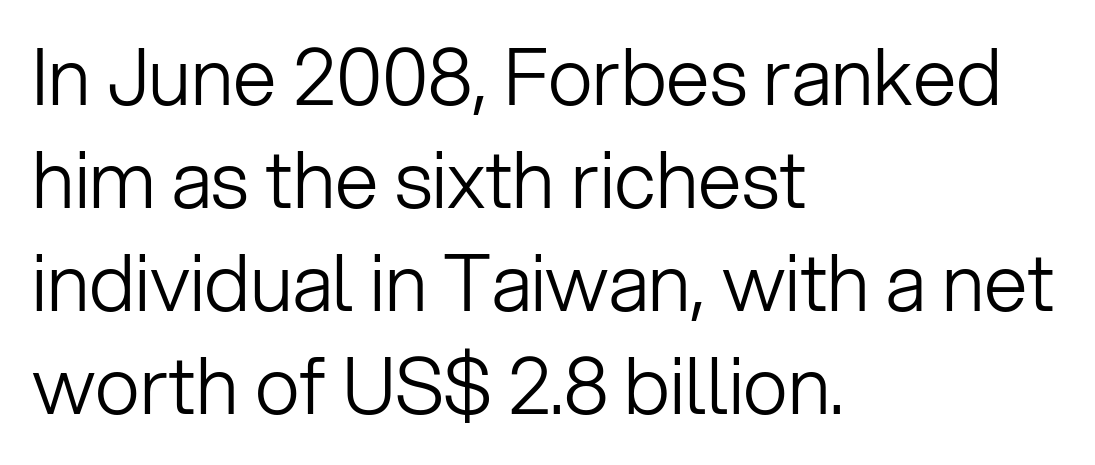
Leftover space on each line is placed entirely after the last word. Nope, not italic — everything's standing straight. A light-to-regular cut is what we see here. The rendering uses natural spacing where letterforms have individual widths. Compared with typical body copy, the letter spacing here is the same.
